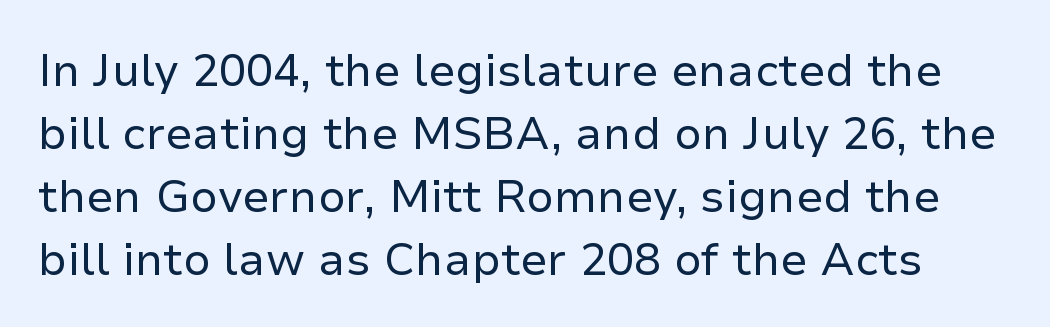
{"serif": "no", "italic": "no", "bold": "no", "weight": "regular", "width": "normal", "stroke_contrast": "low", "x_height": "medium", "monospaced": "no", "underline": "no", "line_spacing": "normal", "line_spacing_ratio": 1.4, "letter_spacing": "normal", "letter_spacing_em": 0.0, "glyph_px": 45}
